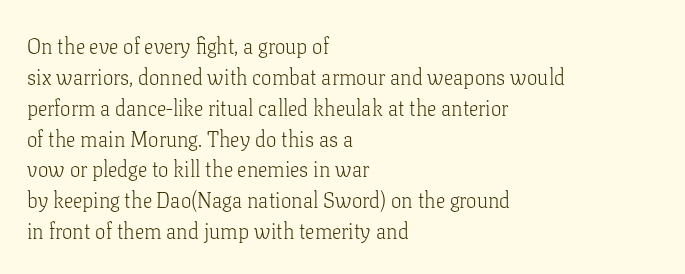
If you drew a line through each stem, it would be perfectly vertical. Leftover space on each line is placed entirely after the last word. The vertical gap from one line to the next is medium. The specimen omits any rule beneath the text block's lines.
